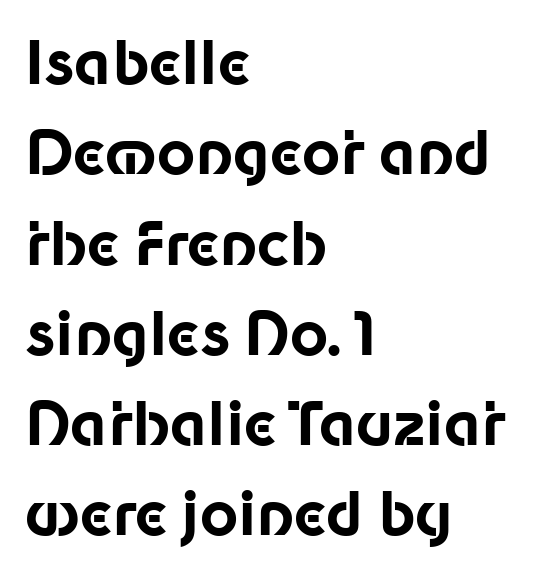
Q: Is the text bold? A: Yes.
Q: Is the text italic (slanted)? A: No, it is upright.
Q: Is the typeface a serif or a sans-serif typeface? A: Sans-serif.
Q: Is the text underlined? A: No.
Q: How is the paragraph aligned? A: Left-aligned.
Q: Is the spacing between letters normal or unusually wide? A: Normal.
Q: Is the spacing between lines tight, normal or loose? A: Normal.
Q: Width (condensed, normal, or wide)? A: Normal.
Q: Stroke contrast? A: Low.
Q: x-height? A: Medium.
Q: Monospaced? A: No.
